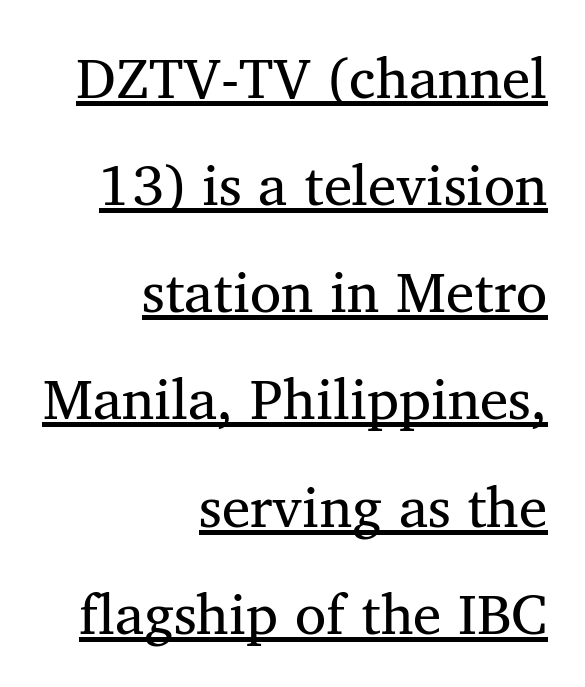
{"serif": "yes", "italic": "no", "bold": "no", "weight": "regular", "width": "normal", "stroke_contrast": "medium", "x_height": "medium", "monospaced": "no", "underline": "yes", "align": "right", "line_spacing_ratio": 1.88, "letter_spacing": "normal", "letter_spacing_em": 0.0, "glyph_px": 57}
